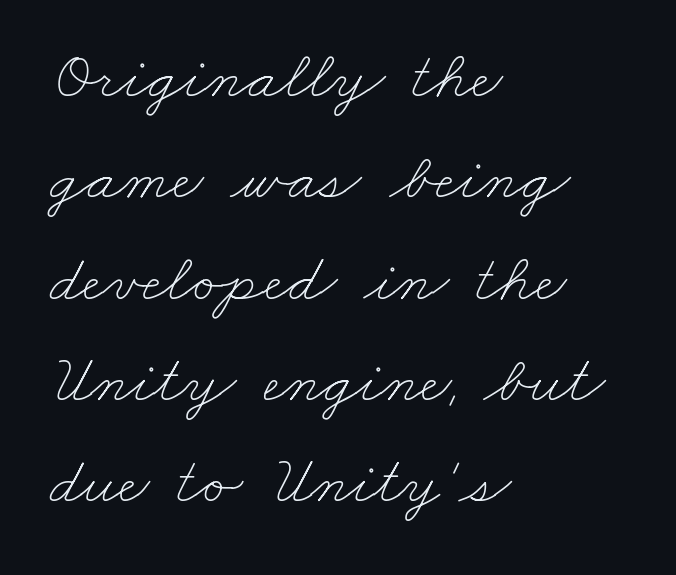
Q: Is the text bold? A: No.
Q: Is the text underlined? A: No.
Q: How is the paragraph aligned? A: Left-aligned.
Q: Is the spacing between letters normal or unusually wide? A: Normal.
Q: Is the spacing between lines tight, normal or loose? A: Normal.
Q: Width (condensed, normal, or wide)? A: Wide.
Q: Stroke contrast? A: Low.
Q: x-height? A: Small.
Q: Monospaced? A: No.
